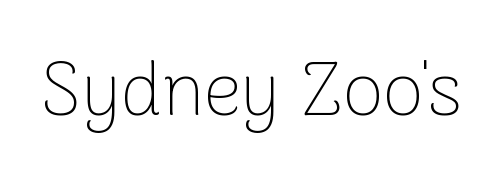
The image shows 75 px thin sans-serif type, upright; set normal letter spacing, not underlined; low stroke contrast and a medium x-height.
